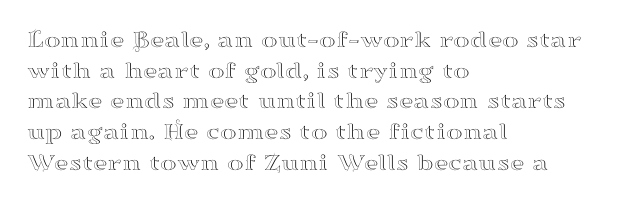
The image shows 25 px text type, upright; set left-aligned, line spacing 1.23x, normal letter spacing, not underlined.
